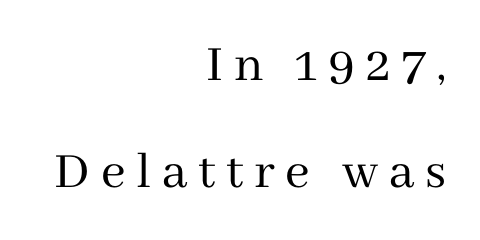
The image shows 54 px regular-weight serif type, upright; set right-aligned, loose line spacing (1.98x), unusually wide letter spacing (+0.2 em), not underlined; medium stroke contrast and a medium x-height.
